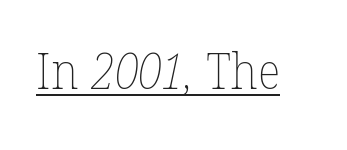
The letterforms sit shoulder to shoulder at normal distance. Stroke thickness stays within the range of a standard reading face or lighter. Note the varied advance widths — an 'i' is clearly narrower than an 'm'. Honestly, the underline is the first thing you notice here.
